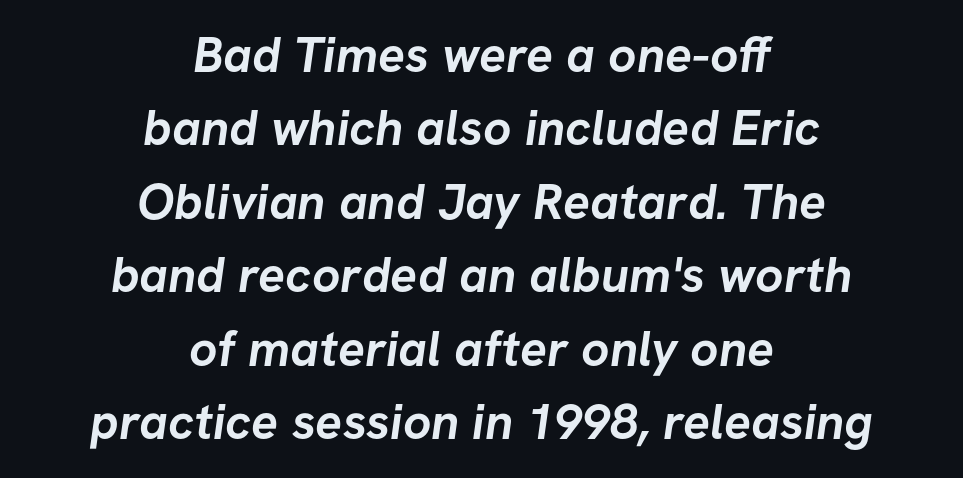
Q: Is the text bold? A: Yes.
Q: Is the typeface a serif or a sans-serif typeface? A: Sans-serif.
Q: Is the text underlined? A: No.
Q: How is the paragraph aligned? A: Centered.
Q: Is the spacing between letters normal or unusually wide? A: Normal.
Q: Is the spacing between lines tight, normal or loose? A: Normal.
Q: Width (condensed, normal, or wide)? A: Normal.
Q: Stroke contrast? A: Low.
Q: x-height? A: Medium.
Q: Monospaced? A: No.
